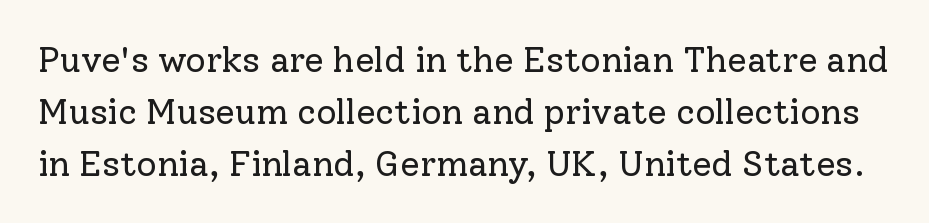
{"serif": "yes", "italic": "no", "bold": "no", "weight": "regular", "width": "normal", "stroke_contrast": "low", "x_height": "medium", "monospaced": "no", "underline": "no", "line_spacing": "normal", "line_spacing_ratio": 1.48, "letter_spacing": "normal", "letter_spacing_em": 0.0, "glyph_px": 35}
